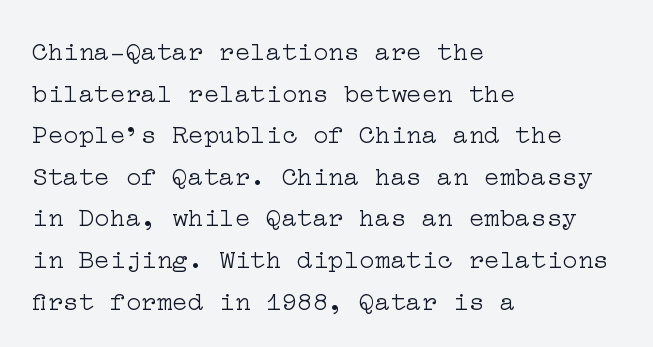
The image shows 26 px text type, upright; set left-aligned, normal line spacing (1.6x), normal letter spacing, not underlined.
